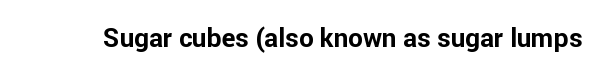
Only glyphs here, with clear space below each row. Rendered with straight, roman letterforms. The glyphs have the mass of a bold cut. Observe the ordinary spacing: letters are neighbours, not strangers.
